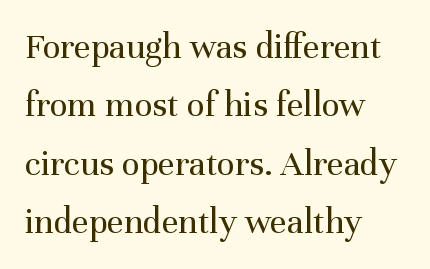
The image shows 37 px regular-weight serif type, upright; set left-aligned, normal line spacing (1.58x), normal letter spacing, not underlined; medium stroke contrast and a medium x-height.
